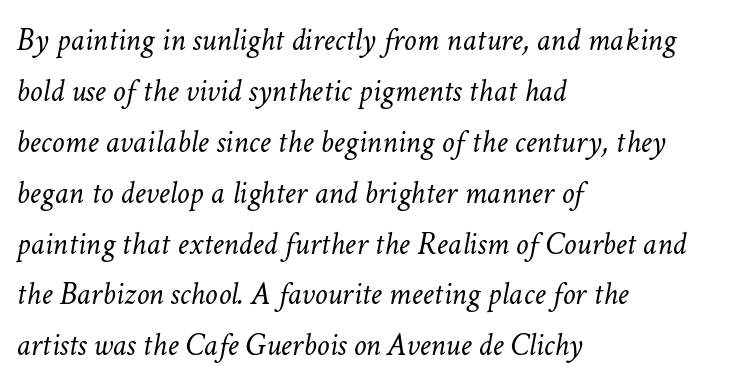
{"italic": "yes", "lean": "right", "slant_degrees": 11, "bold": "no", "weight": "light", "width": "normal", "stroke_contrast": "low", "x_height": "medium", "monospaced": "no", "underline": "no", "align": "left", "line_spacing": "normal", "line_spacing_ratio": 1.59, "letter_spacing": "normal", "letter_spacing_em": 0.0, "glyph_px": 32}
